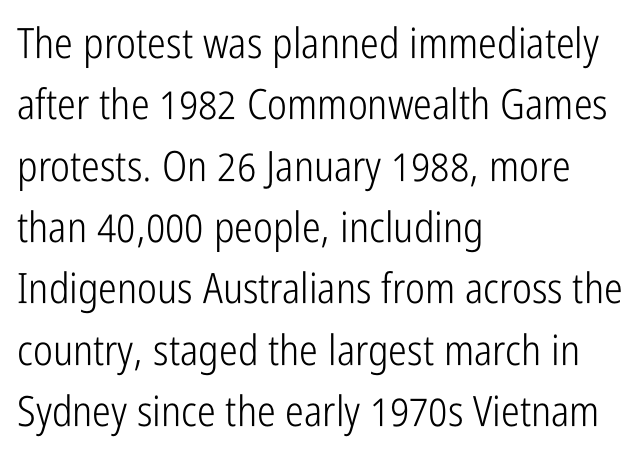
Q: Is the text bold? A: No.
Q: Is the text italic (slanted)? A: No, it is upright.
Q: Is the typeface a serif or a sans-serif typeface? A: Sans-serif.
Q: Is the text underlined? A: No.
Q: How is the paragraph aligned? A: Left-aligned.
Q: Is the spacing between letters normal or unusually wide? A: Normal.
Q: Is the spacing between lines tight, normal or loose? A: Normal.
Q: Width (condensed, normal, or wide)? A: Condensed.
Q: Stroke contrast? A: Low.
Q: x-height? A: Medium.
Q: Monospaced? A: No.
